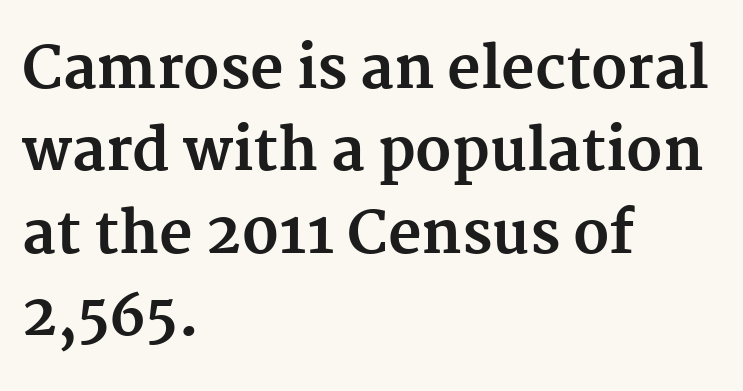
The image shows 58 px bold serif type, upright; set left-aligned, normal line spacing (1.42x), normal letter spacing, not underlined; medium stroke contrast and a medium x-height.
